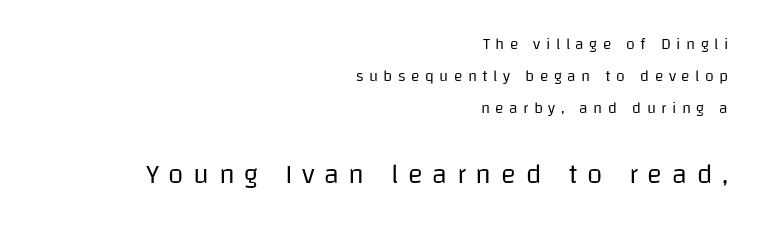
Q: Is the text bold? A: No.
Q: Is the text italic (slanted)? A: No, it is upright.
Q: Is the typeface a serif or a sans-serif typeface? A: Sans-serif.
Q: Is the text underlined? A: No.
Q: How is the paragraph aligned? A: Right-aligned.
Q: Is the spacing between letters normal or unusually wide? A: Unusually wide.
Q: Is the spacing between lines tight, normal or loose? A: Loose.
Q: Which block of text is set in a larger size, the first (top) or the second (bottom)? A: The second (bottom) one.
Q: Width (condensed, normal, or wide)? A: Normal.
Q: Stroke contrast? A: Low.
Q: x-height? A: Large.
Q: Monospaced? A: No.
